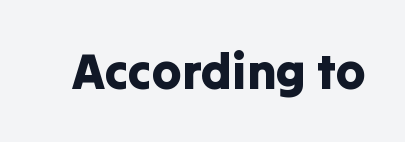
The image shows 50 px sans-serif type, upright; set normal letter spacing, not underlined; low stroke contrast and a medium x-height.
